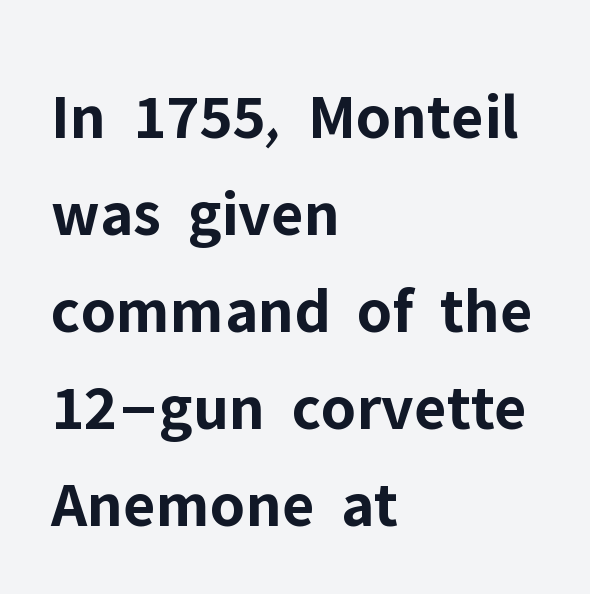
The image shows 66 px bold sans-serif type, upright; set left-aligned, normal line spacing (1.47x), normal letter spacing, not underlined; low stroke contrast and a medium x-height.
